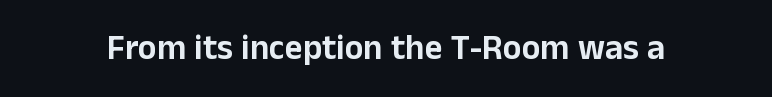
The image shows 35 px sans-serif type, upright; set normal letter spacing, not underlined; low stroke contrast and a medium x-height.
